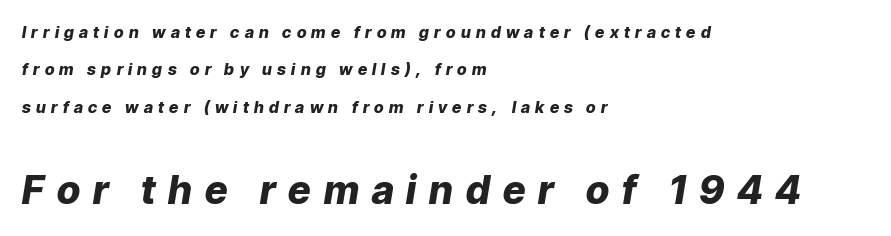
The image shows 39 px heavy type, italic (leaning right); set left-aligned, loose line spacing (2.34x), unusually wide letter spacing (+0.33 em), not underlined; the second (bottom) block is 2.44x larger; low stroke contrast and a medium x-height.
